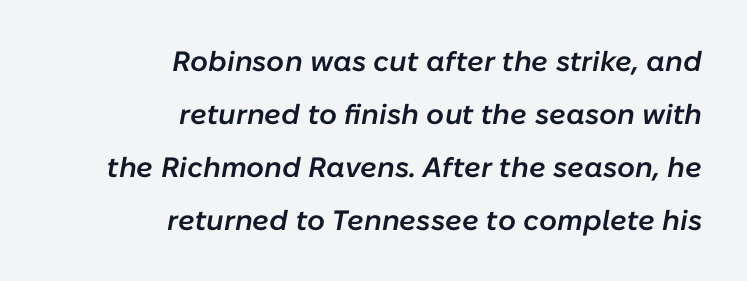
{"italic": "yes", "lean": "right", "slant_degrees": 10, "bold": "semi", "weight": "semibold", "width": "normal", "stroke_contrast": "low", "x_height": "medium", "monospaced": "no", "underline": "no", "align": "right", "line_spacing_ratio": 1.89, "letter_spacing": "normal", "letter_spacing_em": 0.0, "glyph_px": 28}
